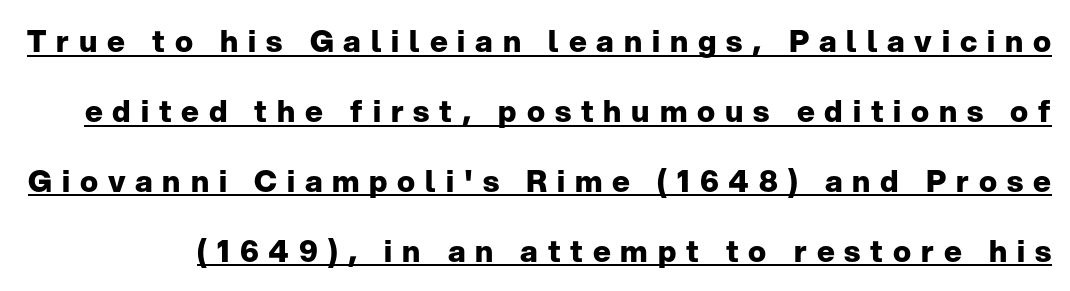
Q: Is the text bold? A: Yes.
Q: Is the text italic (slanted)? A: No, it is upright.
Q: Is the typeface a serif or a sans-serif typeface? A: Sans-serif.
Q: Is the text underlined? A: Yes.
Q: Is the spacing between letters normal or unusually wide? A: Unusually wide.
Q: Is the spacing between lines tight, normal or loose? A: Loose.
Q: Width (condensed, normal, or wide)? A: Normal.
Q: Stroke contrast? A: Low.
Q: x-height? A: Medium.
Q: Monospaced? A: No.
